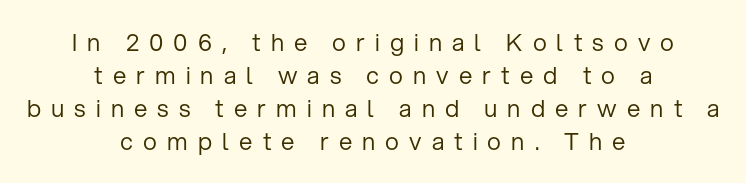
The image shows 24 px text type, upright; set centered, normal line spacing (1.38x), unusually wide letter spacing (+0.42 em), not underlined.
